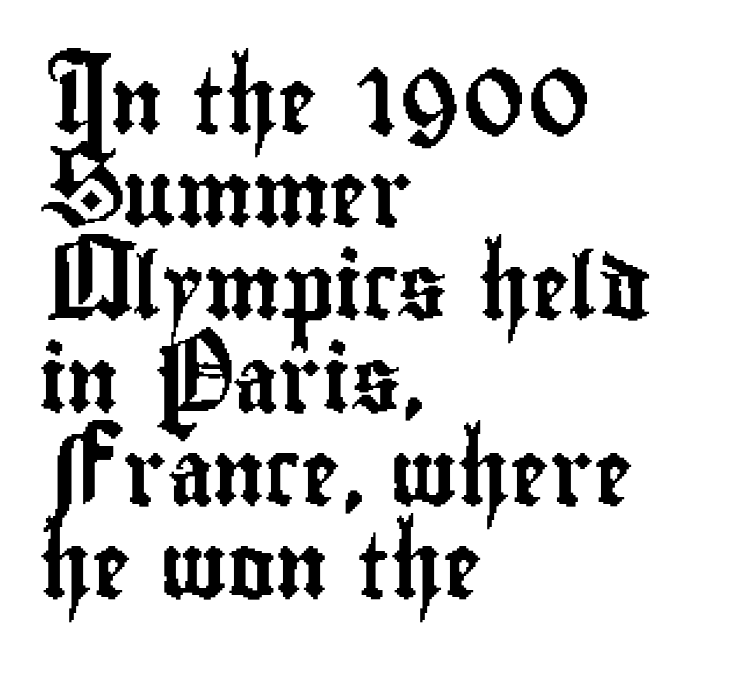
These lines are rendered in a variable-pitch font. The rag falls on the right side of this text block. The rows are spaced the way most documents space them. The lettering stays uniformly vertical, giving the passage a roman look. What stands out about the letter spacing? Nothing — it is the standard amount.
